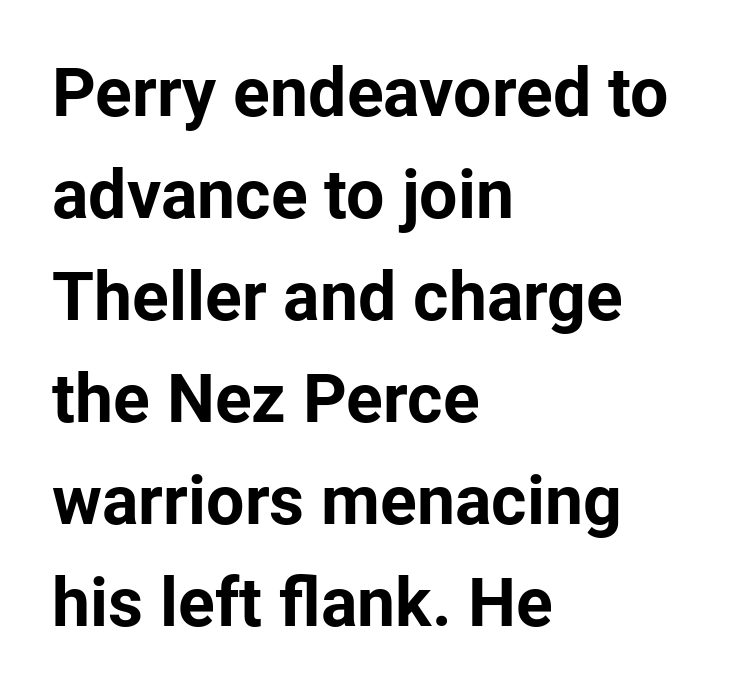
Interline gaps are of average width in this sample. The setting favours the left margin, as ordinary paragraphs usually do. Posture: straight, roman, zero tilt. Are there feet on the stems? There aren't — it's a sans.
